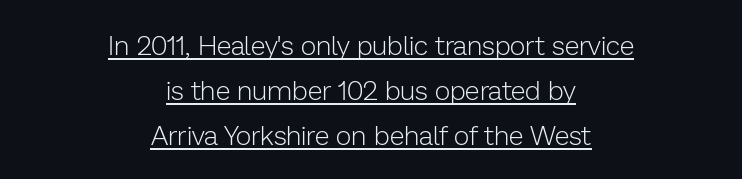
Ascenders rise straight up at ninety degrees. Whoever set this chose a conventional vertical rhythm. Inter-character spacing is left at the font's built-in metrics. The letterforms sit at book weight or below. Caption: lettering with a line underneath. Typeset on center — no edge is straight.
